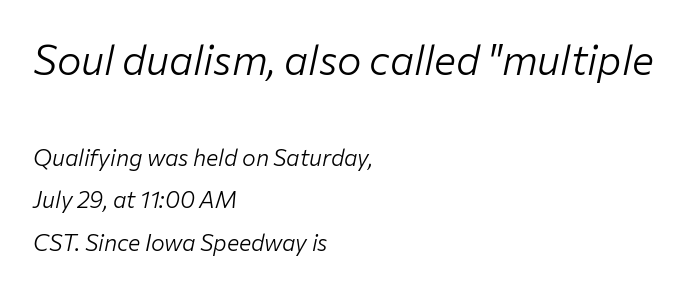
The image shows 41 px light type, italic (leaning right); set left-aligned, line spacing 1.85x, normal letter spacing, not underlined; the first (top) block is 1.78x larger; low stroke contrast and a medium x-height.
